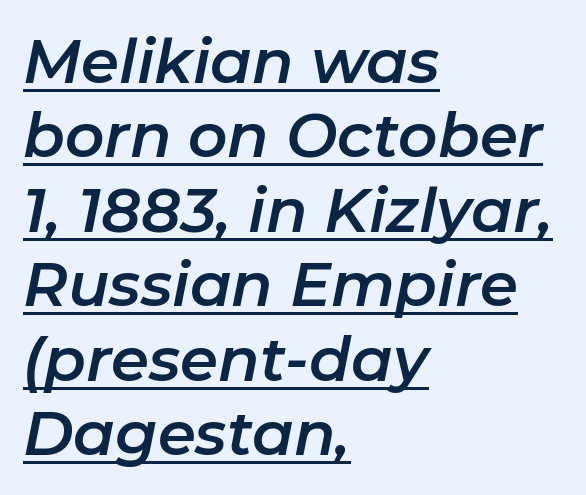
Q: Is the text italic (slanted)? A: Yes, it leans right by about 11 degrees.
Q: Is the text underlined? A: Yes.
Q: How is the paragraph aligned? A: Left-aligned.
Q: Is the spacing between letters normal or unusually wide? A: Normal.
Q: Width (condensed, normal, or wide)? A: Normal.
Q: Stroke contrast? A: Low.
Q: x-height? A: Medium.
Q: Monospaced? A: No.
